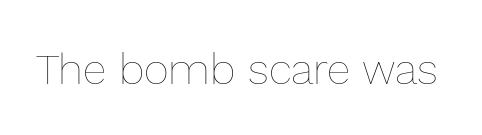
The image shows 43 px thin type, upright; set normal letter spacing, not underlined; a medium x-height.
